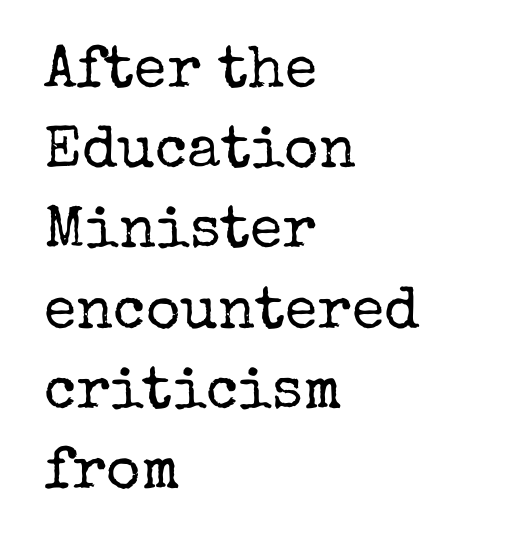
The image shows 59 px regular-weight serif type, upright; set left-aligned, normal line spacing (1.36x), normal letter spacing, not underlined; low stroke contrast and a medium x-height.
